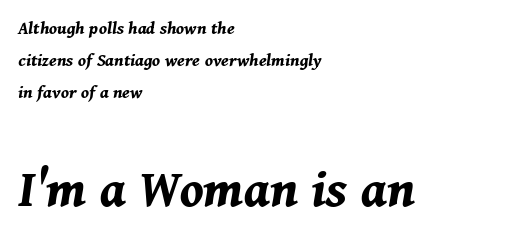
Q: Is the text bold? A: Yes.
Q: Is the text italic (slanted)? A: Yes, it leans right by about 11 degrees.
Q: Is the text underlined? A: No.
Q: How is the paragraph aligned? A: Left-aligned.
Q: Is the spacing between letters normal or unusually wide? A: Normal.
Q: Is the spacing between lines tight, normal or loose? A: Normal.
Q: Which block of text is set in a larger size, the first (top) or the second (bottom)? A: The second (bottom) one.
Q: Width (condensed, normal, or wide)? A: Normal.
Q: Stroke contrast? A: Medium.
Q: x-height? A: Medium.
Q: Monospaced? A: No.
